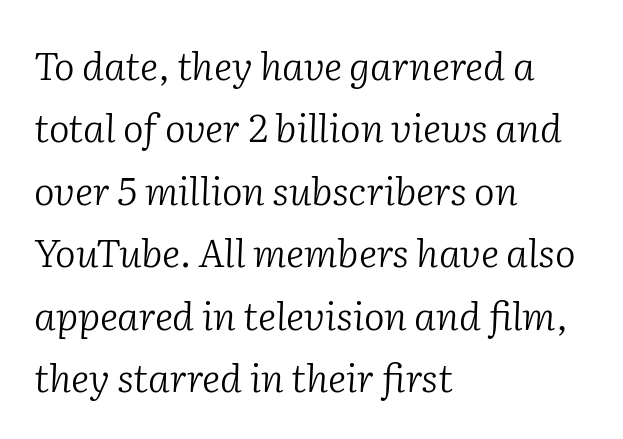
{"serif": "yes", "italic": "yes", "lean": "right", "slant_degrees": 2, "bold": "no", "weight": "light", "width": "normal", "stroke_contrast": "low", "x_height": "medium", "monospaced": "no", "underline": "no", "align": "left", "line_spacing": "normal", "line_spacing_ratio": 1.6, "letter_spacing": "normal", "letter_spacing_em": 0.0, "glyph_px": 39}
